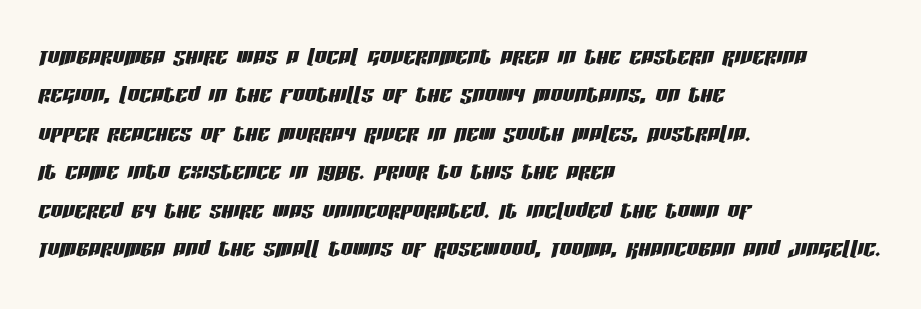
The image shows 30 px condensed type, italic (leaning right); set left-aligned, normal line spacing (1.28x), normal letter spacing, not underlined; low stroke contrast and a large x-height.
